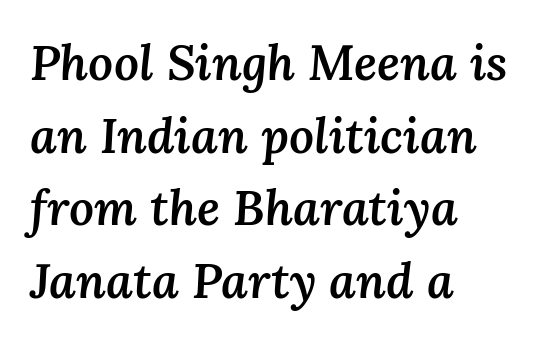
This sample is left-justified, so line endings fall wherever the words run out. The face used here is proportionally spaced, like ordinary book or web type. Anything drawn beneath the words? Only blank space. Semibold letterforms, between regular and bold. What's the leading like? Ordinary, nothing unusual. This rendering leaves character spacing at its baseline value.
